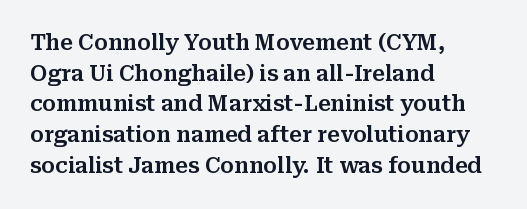
Style check: upright. Quick note: interline space is typical. This sample uses plain, unmodified letter spacing. In CSS terms this would be text-align: left.
